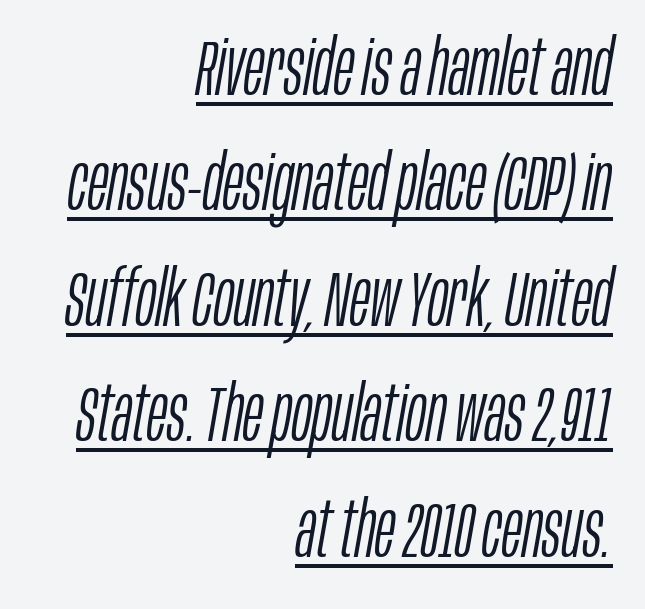
Reading down the block, your eye finds every line finishing at a fixed right position. The passage shown is underscored from start to finish. If you measured baseline to baseline, you'd find a middling distance. Think of a printed novel: that variable character pitch is what you see here.
